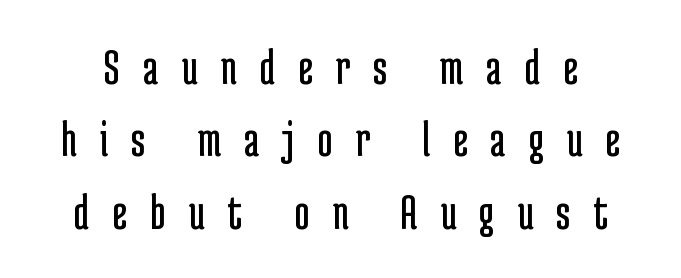
The image shows 52 px regular-weight, condensed sans-serif type, upright; set normal line spacing (1.39x), unusually wide letter spacing (+0.44 em), not underlined; low stroke contrast and a medium x-height.
